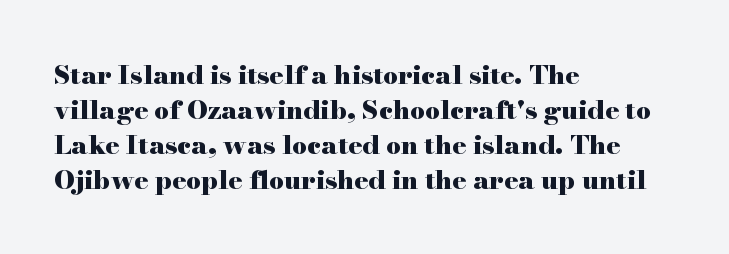
The image shows 26 px bold type, upright; set left-aligned, normal line spacing (1.34x), normal letter spacing, not underlined.
